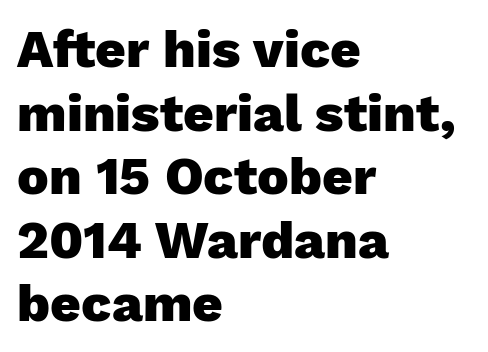
Note the varied advance widths — an 'i' is clearly narrower than an 'm'. The designer went with a sans here, leaving each stem footless. Here the glyphs are tracked normally, forming tight word shapes. The lines are quadded left. The font is running at its bold setting. Italic: no, the glyphs are upright roman.
